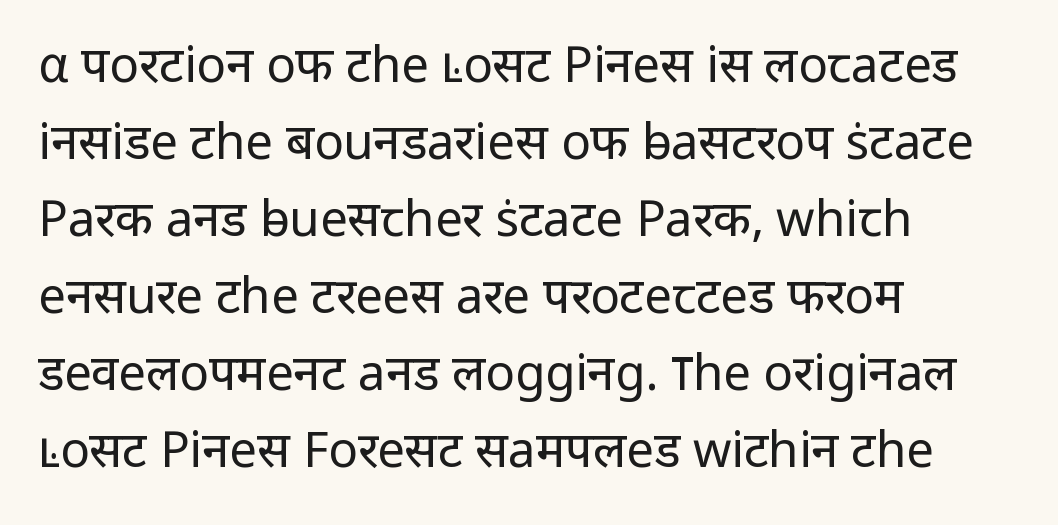
{"serif": "no", "italic": "no", "bold": "no", "weight": "regular", "width": "normal", "stroke_contrast": "low", "x_height": "medium", "monospaced": "no", "underline": "no", "align": "left", "line_spacing": "normal", "line_spacing_ratio": 1.57, "letter_spacing": "normal", "letter_spacing_em": 0.0, "glyph_px": 49}
